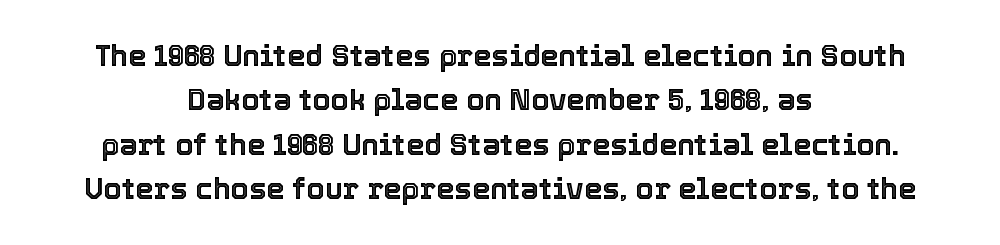
Q: Is the text italic (slanted)? A: No, it is upright.
Q: Is the text underlined? A: No.
Q: How is the paragraph aligned? A: Centered.
Q: Is the spacing between letters normal or unusually wide? A: Normal.
Q: Is the spacing between lines tight, normal or loose? A: Normal.
Q: Width (condensed, normal, or wide)? A: Normal.
Q: x-height? A: Medium.
Q: Monospaced? A: No.
